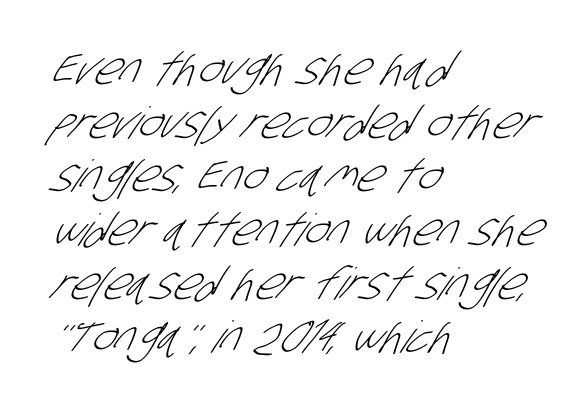
Vertical stems look standard width or narrower in stroke. Here the glyphs are tracked normally, forming tight word shapes. This sample is left-justified, so line endings fall wherever the words run out. Each row of text sits above clean, open space.
